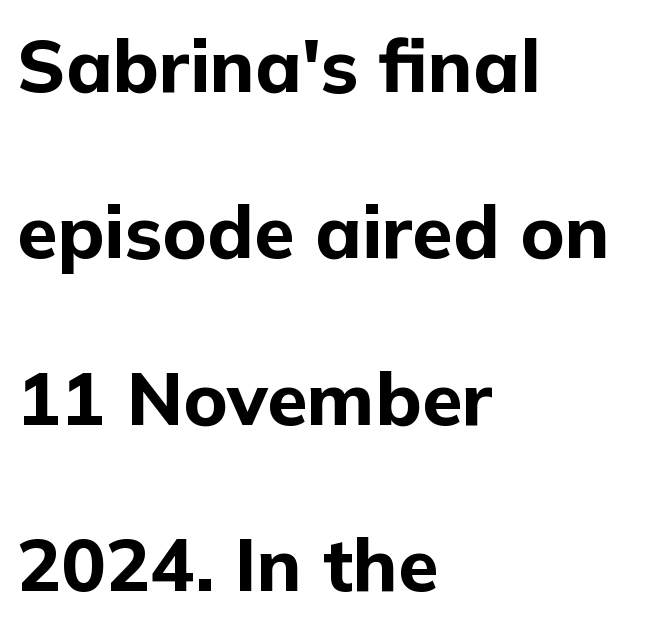
Q: Is the text bold? A: Yes.
Q: Is the text italic (slanted)? A: No, it is upright.
Q: Is the typeface a serif or a sans-serif typeface? A: Sans-serif.
Q: Is the text underlined? A: No.
Q: How is the paragraph aligned? A: Left-aligned.
Q: Is the spacing between letters normal or unusually wide? A: Normal.
Q: Is the spacing between lines tight, normal or loose? A: Loose.
Q: Width (condensed, normal, or wide)? A: Normal.
Q: Stroke contrast? A: Low.
Q: x-height? A: Medium.
Q: Monospaced? A: No.
